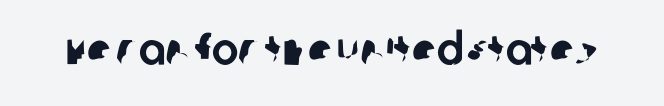
{"serif": "no", "width": "normal", "stroke_contrast": "low", "x_height": "large", "monospaced": "no", "underline": "no", "letter_spacing": "normal", "letter_spacing_em": 0.0, "glyph_px": 45}
